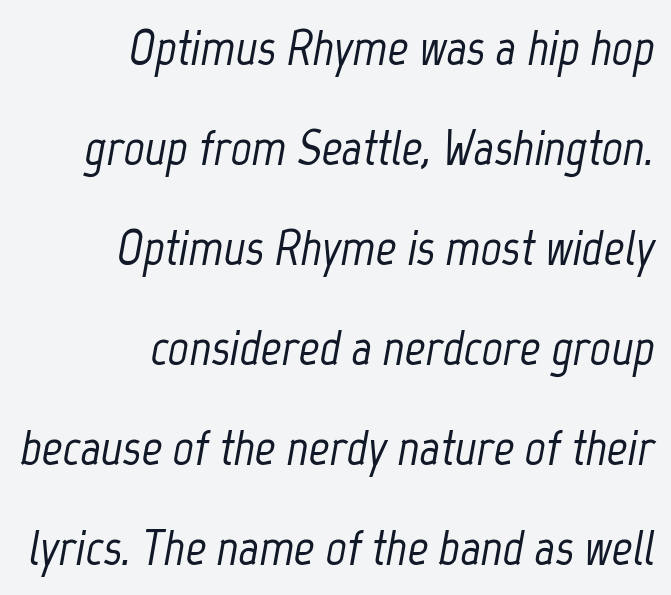
Q: Is the text italic (slanted)? A: Yes, it leans right by about 12 degrees.
Q: Is the text underlined? A: No.
Q: How is the paragraph aligned? A: Right-aligned.
Q: Is the spacing between letters normal or unusually wide? A: Normal.
Q: Is the spacing between lines tight, normal or loose? A: Loose.
Q: Width (condensed, normal, or wide)? A: Condensed.
Q: Stroke contrast? A: Low.
Q: x-height? A: Medium.
Q: Monospaced? A: No.
